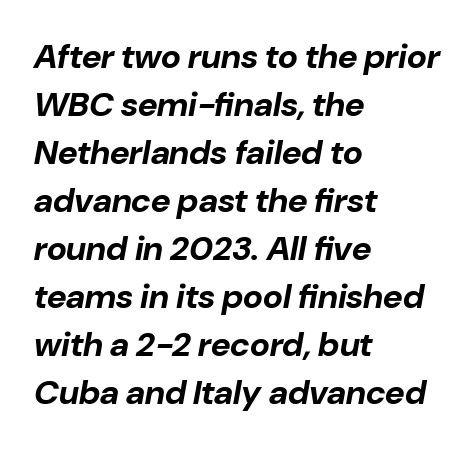
{"italic": "yes", "lean": "right", "slant_degrees": 10, "bold": "yes", "weight": "bold", "width": "normal", "stroke_contrast": "low", "x_height": "medium", "monospaced": "no", "underline": "no", "align": "left", "line_spacing": "normal", "line_spacing_ratio": 1.41, "letter_spacing": "normal", "letter_spacing_em": 0.0, "glyph_px": 34}
